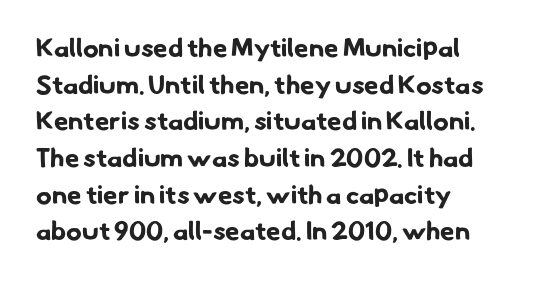
The image shows 26 px bold type; set left-aligned, normal line spacing (1.41x), normal letter spacing, not underlined.
